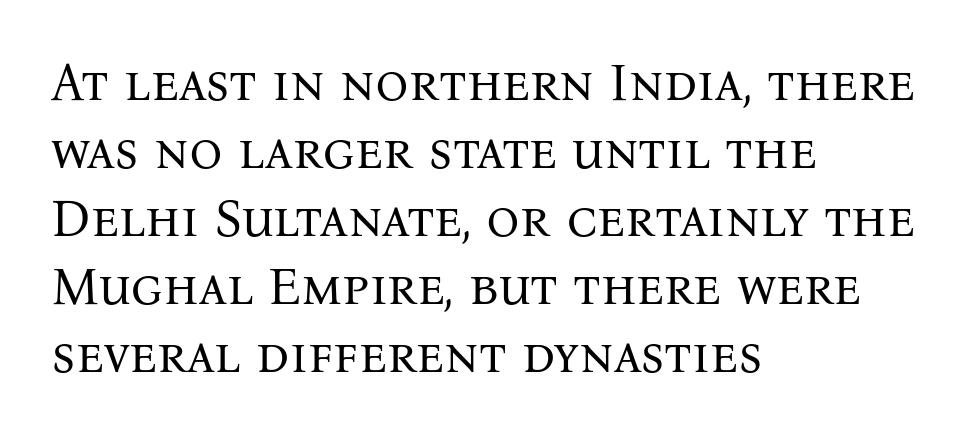
{"serif": "yes", "italic": "no", "bold": "no", "weight": "regular", "width": "normal", "stroke_contrast": "medium", "x_height": "medium", "monospaced": "no", "underline": "no", "align": "left", "line_spacing": "normal", "line_spacing_ratio": 1.31, "letter_spacing": "normal", "letter_spacing_em": 0.0, "glyph_px": 52}
